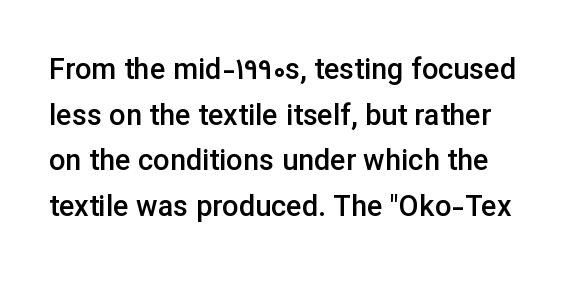
{"serif": "no", "italic": "no", "bold": "semi", "weight": "semibold", "width": "normal", "stroke_contrast": "low", "x_height": "medium", "monospaced": "no", "underline": "no", "line_spacing": "normal", "line_spacing_ratio": 1.57, "letter_spacing": "normal", "letter_spacing_em": 0.0, "glyph_px": 29}
